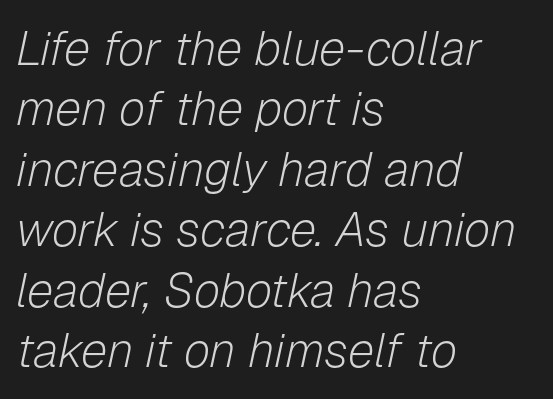
{"italic": "yes", "lean": "right", "slant_degrees": 12, "bold": "no", "weight": "light", "width": "normal", "stroke_contrast": "low", "x_height": "medium", "monospaced": "no", "underline": "no", "align": "left", "line_spacing": "normal", "line_spacing_ratio": 1.26, "letter_spacing": "normal", "letter_spacing_em": 0.0, "glyph_px": 48}
